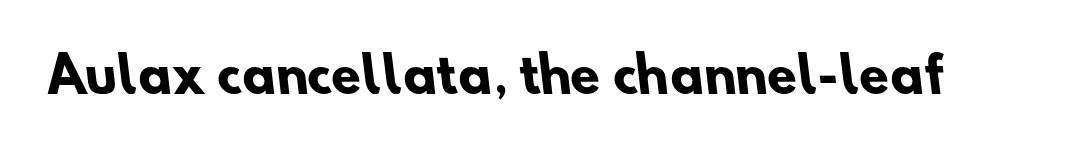
Q: Is the text bold? A: Yes.
Q: Is the typeface a serif or a sans-serif typeface? A: Sans-serif.
Q: Is the text underlined? A: No.
Q: Is the spacing between letters normal or unusually wide? A: Normal.
Q: Width (condensed, normal, or wide)? A: Normal.
Q: Stroke contrast? A: Low.
Q: x-height? A: Small.
Q: Monospaced? A: No.
